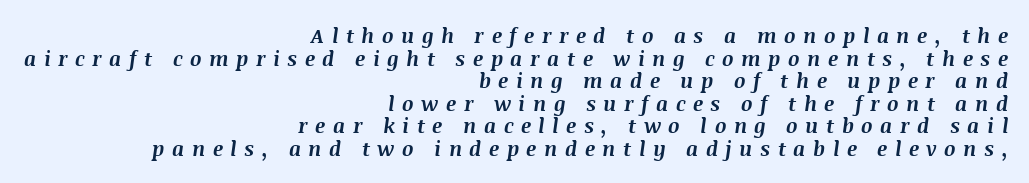
The image shows 20 px bold type, italic (leaning right); set right-aligned, tight line spacing (1.13x), unusually wide letter spacing (+0.38 em), not underlined.
